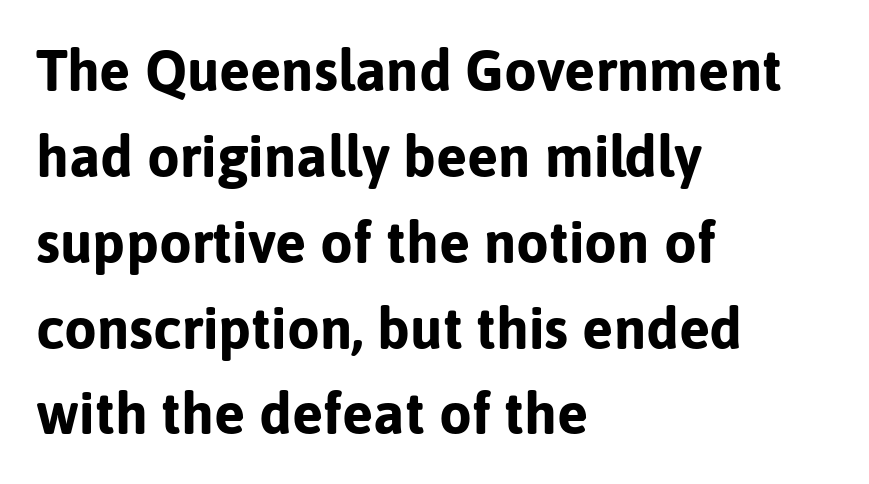
{"serif": "no", "italic": "no", "bold": "yes", "weight": "bold", "width": "normal", "stroke_contrast": "low", "x_height": "medium", "monospaced": "no", "underline": "no", "align": "left", "line_spacing": "normal", "line_spacing_ratio": 1.48, "letter_spacing": "normal", "letter_spacing_em": 0.0, "glyph_px": 58}
